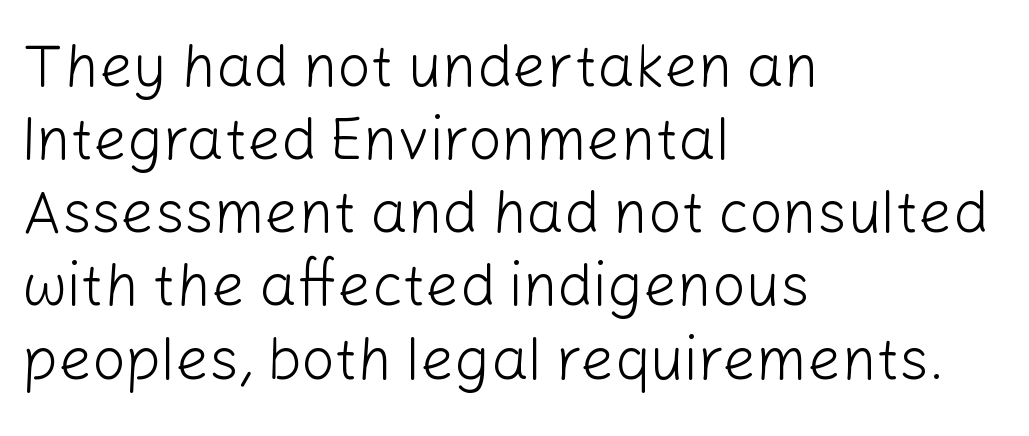
Q: Is the text bold? A: No.
Q: Is the text italic (slanted)? A: No, it is upright.
Q: Is the typeface a serif or a sans-serif typeface? A: Sans-serif.
Q: Is the text underlined? A: No.
Q: How is the paragraph aligned? A: Left-aligned.
Q: Is the spacing between letters normal or unusually wide? A: Normal.
Q: Width (condensed, normal, or wide)? A: Normal.
Q: Stroke contrast? A: Low.
Q: x-height? A: Medium.
Q: Monospaced? A: No.
